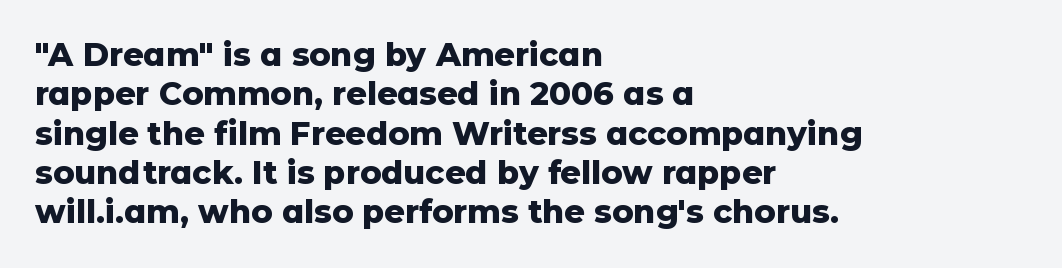
{"serif": "no", "italic": "no", "bold": "yes", "weight": "heavy", "width": "normal", "stroke_contrast": "low", "x_height": "medium", "monospaced": "no", "underline": "no", "align": "left", "line_spacing_ratio": 1.23, "letter_spacing": "normal", "letter_spacing_em": 0.0, "glyph_px": 32}
